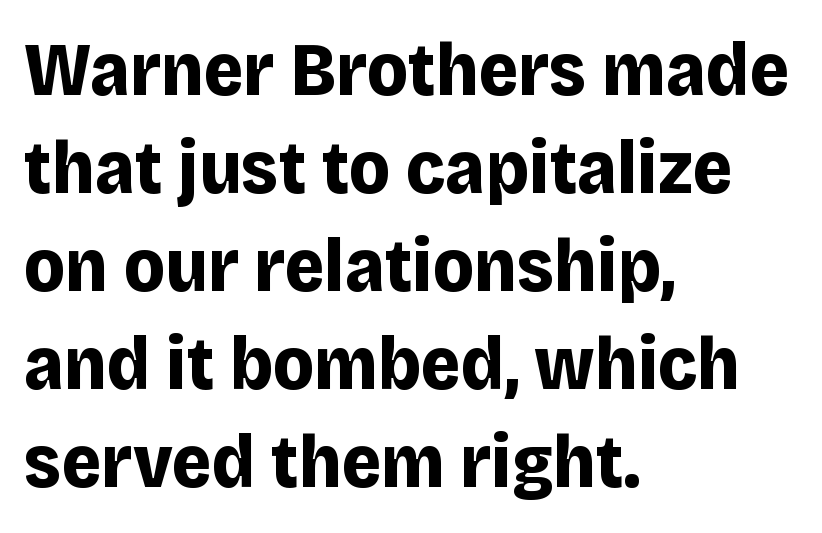
{"serif": "no", "italic": "no", "bold": "yes", "weight": "bold", "width": "normal", "stroke_contrast": "low", "x_height": "large", "monospaced": "no", "underline": "no", "align": "left", "line_spacing": "normal", "line_spacing_ratio": 1.29, "letter_spacing": "normal", "letter_spacing_em": 0.0, "glyph_px": 76}
